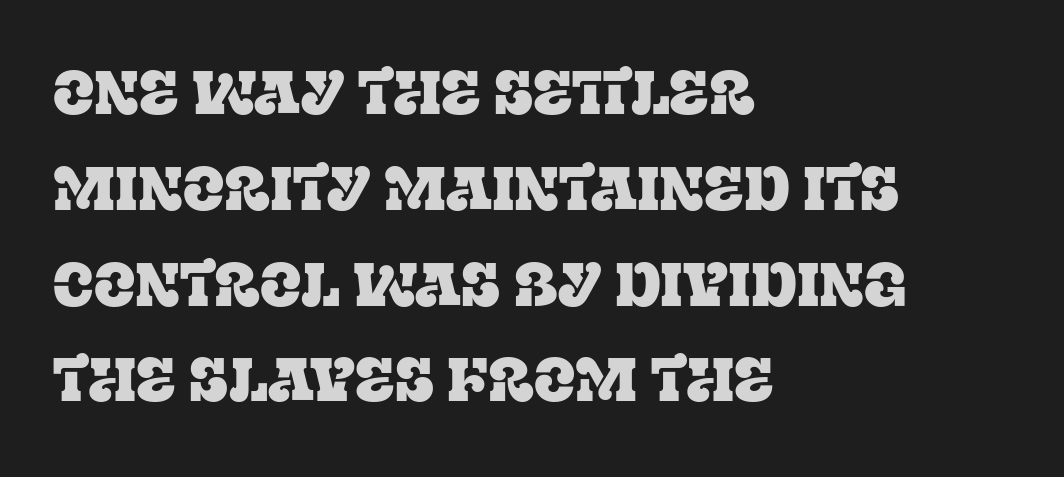
Descenders are the only things crossing below the line. Characters follow at the spacing the type designer built in. Do the characters align in a grid? No, the font is proportional. The lines in this sample share a left origin and differ only in where they stop. Posture: upright roman. To sum up the face: it has serifs.
